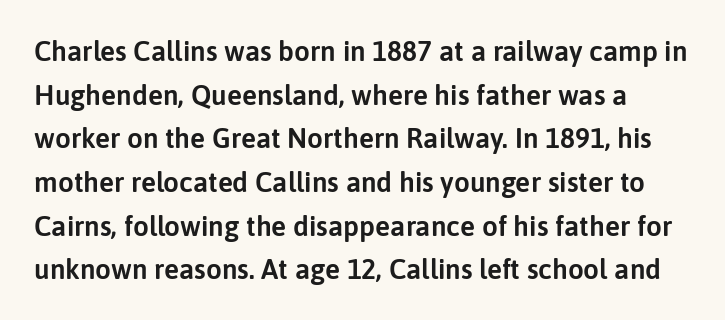
Bare-footed words on every line. In terms of letterform style, serifs are entirely absent. Here the designer chose a conventional face with non-uniform glyph widths. Nobody touched the tracking dial on this one. If you drew a line through each stem, it would be perfectly vertical. Evenly set lines give the paragraph a standard silhouette.
